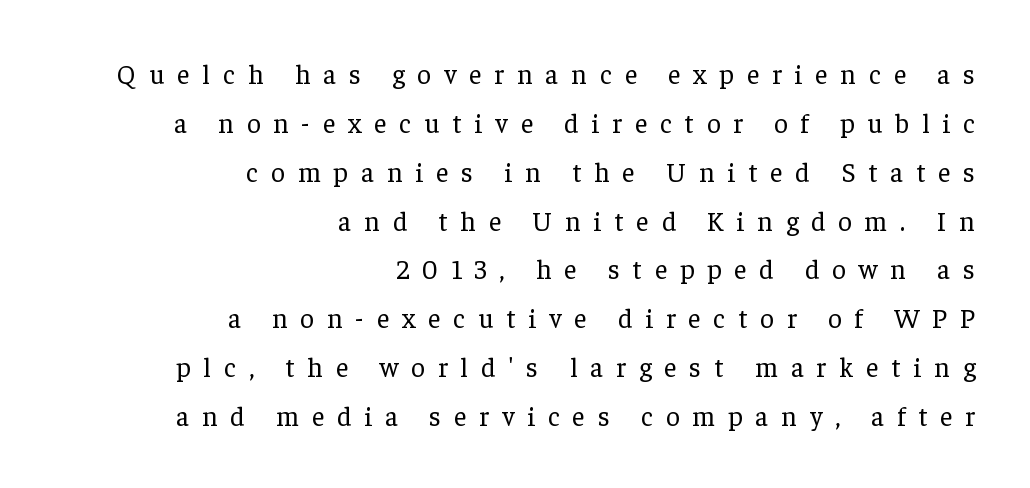
The image shows 27 px text type, upright; set right-aligned, line spacing 1.81x, unusually wide letter spacing (+0.48 em), not underlined.
